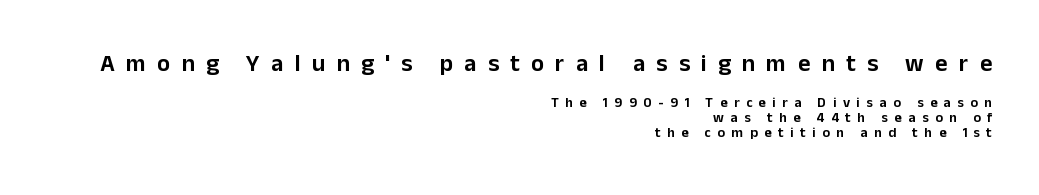
{"italic": "no", "underline": "no", "align": "right", "line_spacing": "tight", "line_spacing_ratio": 1.1, "letter_spacing": "wide", "letter_spacing_em": 0.47, "larger_block": "first", "size_ratio": 1.71, "glyph_px": 24}
